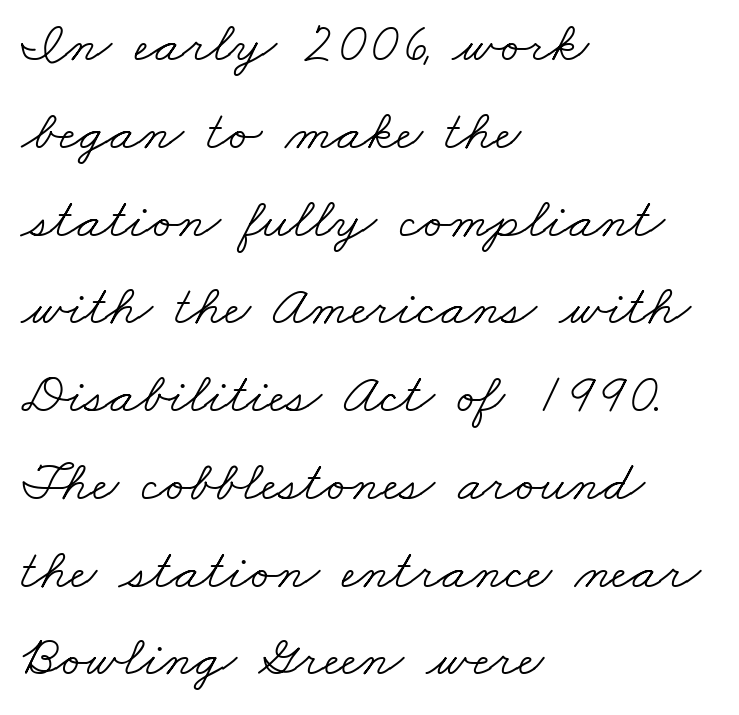
Type style note: has serifs. The area under the type is left untouched. Horizontal bands of white between lines are of average thickness. Between one letter and the next there's only the usual sliver of space. Spacing verdict: proportional, widths tailored to each character.
